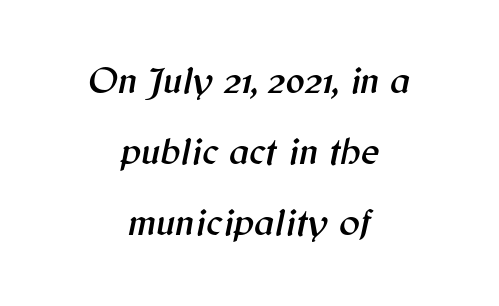
Characters follow at the spacing the type designer built in. The lettering tilts uniformly, giving the passage an italic look. Do the characters align in a grid? No, the font is proportional. Decoration check: the copy has no underline. Horizontally, the lines are justified to the midpoint only.
